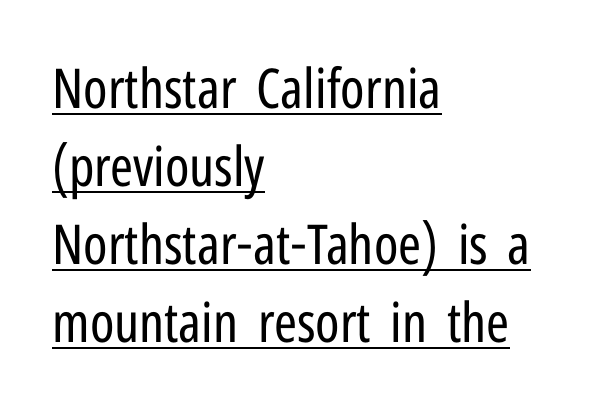
Q: Is the text bold? A: No.
Q: Is the text italic (slanted)? A: No, it is upright.
Q: Is the typeface a serif or a sans-serif typeface? A: Sans-serif.
Q: Is the text underlined? A: Yes.
Q: How is the paragraph aligned? A: Left-aligned.
Q: Is the spacing between letters normal or unusually wide? A: Normal.
Q: Is the spacing between lines tight, normal or loose? A: Normal.
Q: Width (condensed, normal, or wide)? A: Condensed.
Q: Stroke contrast? A: Low.
Q: x-height? A: Medium.
Q: Monospaced? A: No.
